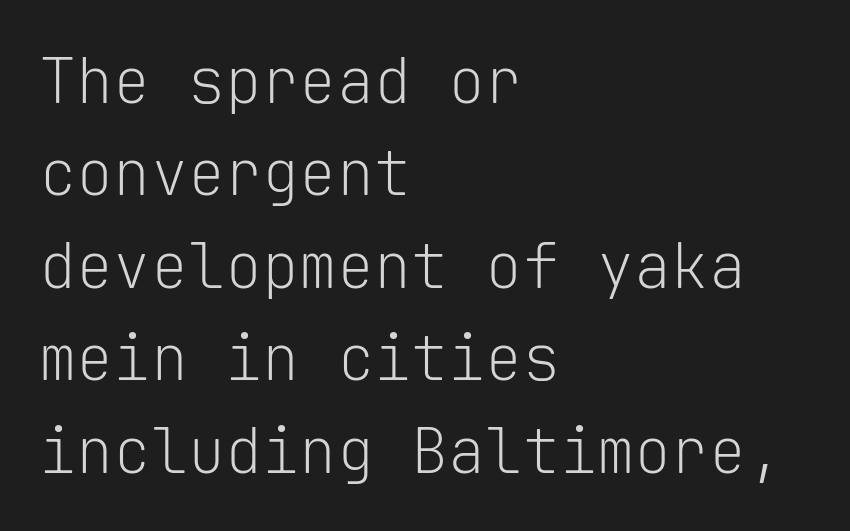
{"serif": "no", "italic": "no", "bold": "no", "weight": "light", "width": "normal", "stroke_contrast": "low", "x_height": "medium", "monospaced": "yes", "underline": "no", "align": "left", "line_spacing": "normal", "line_spacing_ratio": 1.49, "letter_spacing": "normal", "letter_spacing_em": 0.0, "glyph_px": 62}
